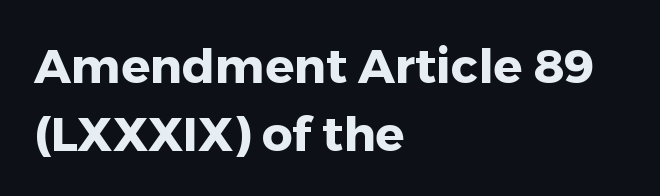
{"serif": "no", "italic": "no", "bold": "yes", "weight": "heavy", "width": "normal", "stroke_contrast": "low", "x_height": "medium", "monospaced": "no", "underline": "no", "align": "left", "line_spacing": "normal", "line_spacing_ratio": 1.42, "letter_spacing": "normal", "letter_spacing_em": 0.0, "glyph_px": 48}
